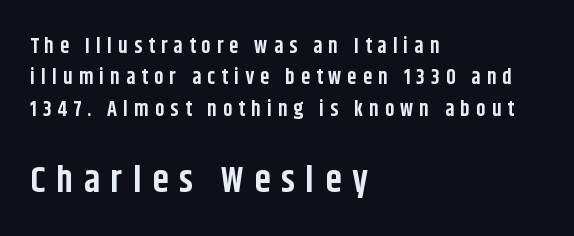
Q: Is the text bold? A: Yes.
Q: Is the text italic (slanted)? A: No, it is upright.
Q: Is the typeface a serif or a sans-serif typeface? A: Sans-serif.
Q: Is the text underlined? A: No.
Q: How is the paragraph aligned? A: Left-aligned.
Q: Is the spacing between letters normal or unusually wide? A: Unusually wide.
Q: Is the spacing between lines tight, normal or loose? A: Normal.
Q: Which block of text is set in a larger size, the first (top) or the second (bottom)? A: The second (bottom) one.
Q: Width (condensed, normal, or wide)? A: Condensed.
Q: Stroke contrast? A: Low.
Q: x-height? A: Large.
Q: Monospaced? A: No.
